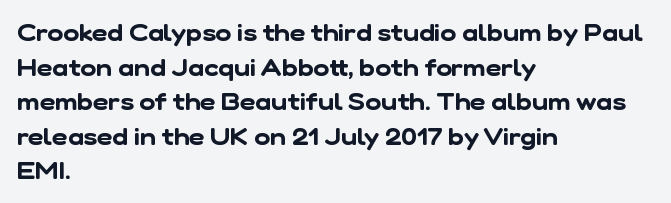
The image shows 24 px text type; set left-aligned, normal line spacing (1.44x), normal letter spacing, not underlined.
